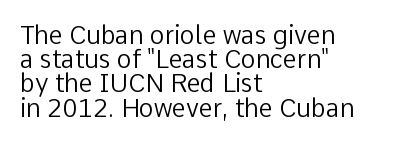
Q: Is the text bold? A: No.
Q: Is the text italic (slanted)? A: No, it is upright.
Q: Is the text underlined? A: No.
Q: How is the paragraph aligned? A: Left-aligned.
Q: Is the spacing between letters normal or unusually wide? A: Normal.
Q: Is the spacing between lines tight, normal or loose? A: Tight.
